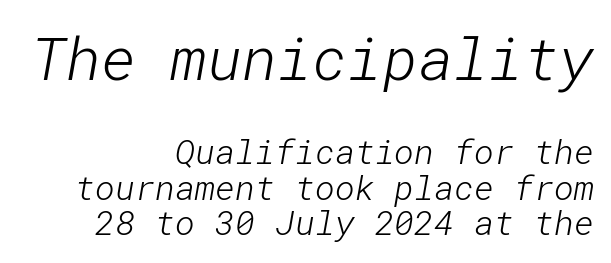
The image shows 60 px light sans-serif type; set right-aligned, tight line spacing (1.05x), normal letter spacing, not underlined; the first (top) block is 1.76x larger; low stroke contrast and a medium x-height.
